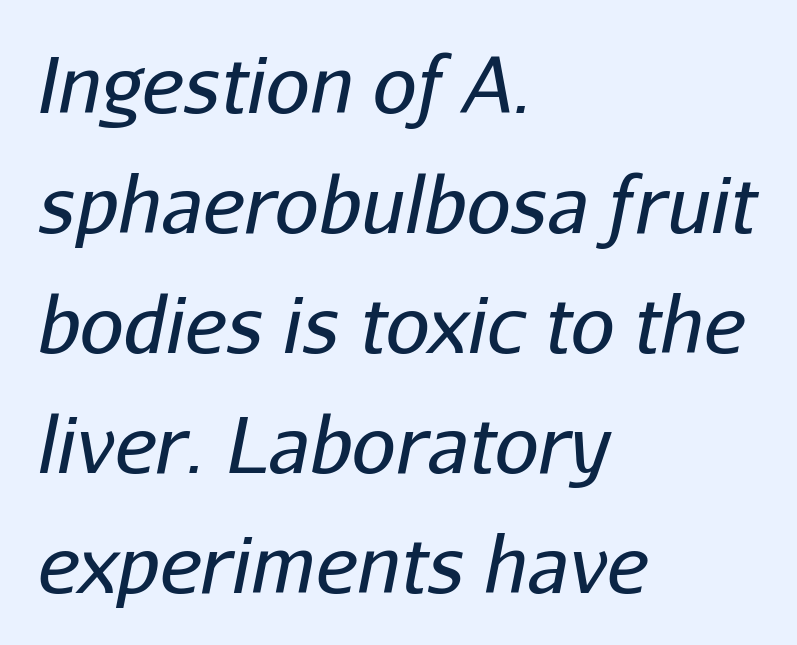
The space directly below the letters is spotless. Unbolded letterforms with no extra heft. These lines are rendered in a variable-pitch font. Leftover space on each line is placed entirely after the last word. Compared with typical body copy, the letter spacing here is the same. The rows are spaced the way most documents space them.
